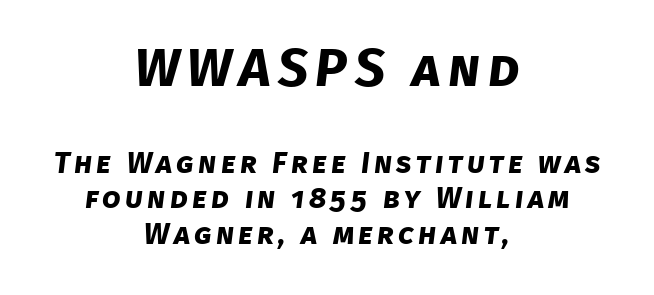
Plenty of ink on the page — the face is bold. Typographically, this falls in the sans-serif category. Whoever set this made the first block the dominant, larger element. One-word summary of the alignment: center. The area under the type is left untouched.
